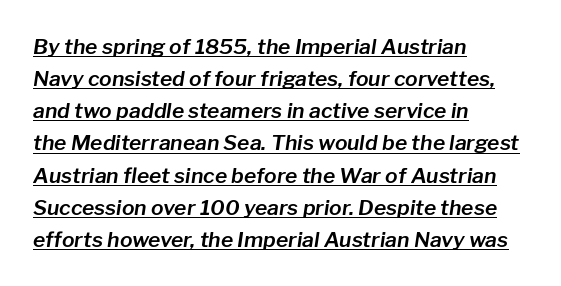
The letterforms sit shoulder to shoulder at normal distance. Honestly, the underline is the first thing you notice here. A student would call this left alignment; a typographer would say flush left, rag right. In terms of leading, this rendering sits right in the middle. The font's italic variant was chosen for this text.
